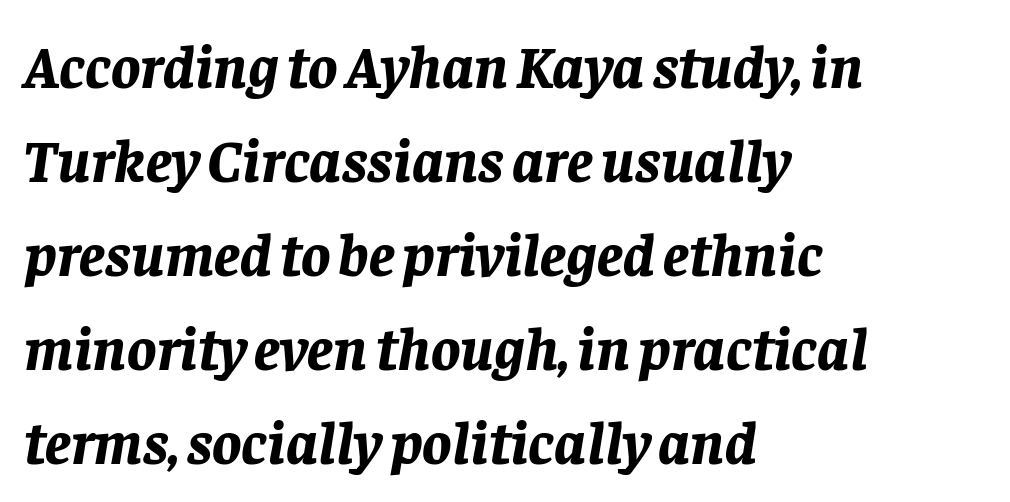
Do the characters align in a grid? No, the font is proportional. The letters are slanted; this is an italic face. The designer left line spacing at the default. Honestly, there is no underline to notice here at all. Weight check: bold — yes, fully. Line beginnings align vertically; line endings do not.
